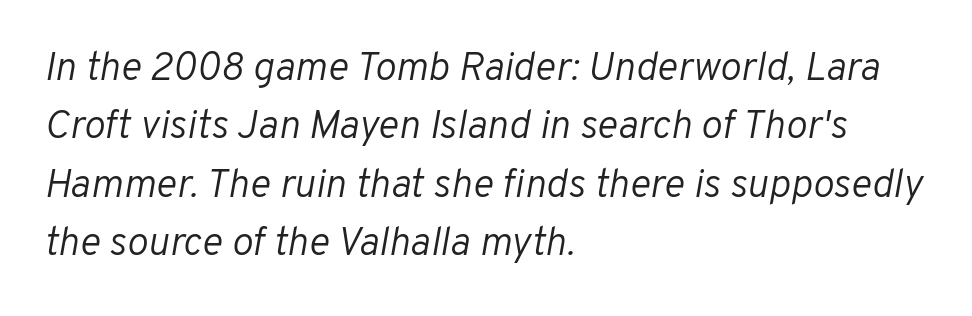
The letters sit at their default tracking, neither squeezed nor spread. A typesetter would call this proportional, since set widths differ per character. The rendering applies a slant to the glyphs. Glance below the letters and you will spot only blank space.
